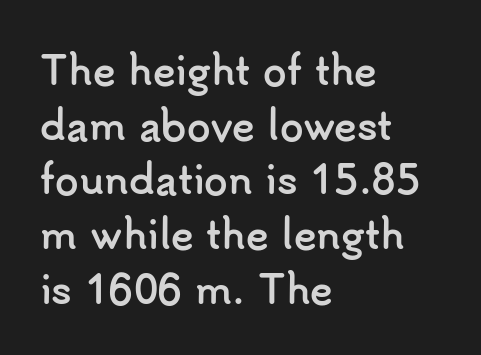
{"serif": "no", "italic": "no", "bold": "yes", "weight": "semibold", "width": "normal", "stroke_contrast": "low", "x_height": "small", "monospaced": "no", "underline": "no", "align": "left", "line_spacing": "normal", "line_spacing_ratio": 1.44, "letter_spacing": "normal", "letter_spacing_em": 0.0, "glyph_px": 38}
